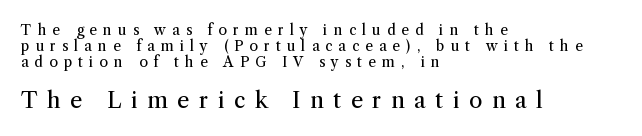
The image shows 22 px text type, upright; set left-aligned, tight line spacing (1.14x), unusually wide letter spacing (+0.43 em), not underlined; the second (bottom) block is 1.57x larger.
